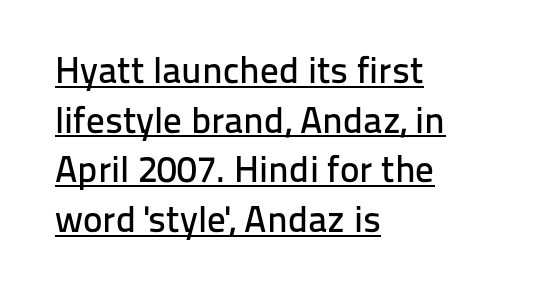
{"serif": "no", "italic": "no", "width": "normal", "stroke_contrast": "low", "x_height": "medium", "monospaced": "no", "underline": "yes", "align": "left", "line_spacing": "normal", "line_spacing_ratio": 1.34, "letter_spacing": "normal", "letter_spacing_em": 0.0, "glyph_px": 37}
